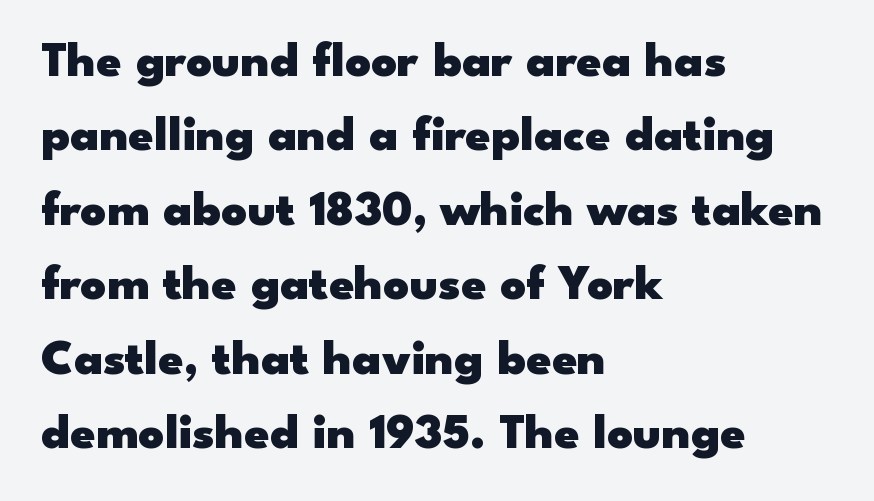
The image shows 50 px heavy, wide sans-serif type, upright; set left-aligned, normal line spacing (1.49x), normal letter spacing, not underlined; low stroke contrast and a small x-height.
